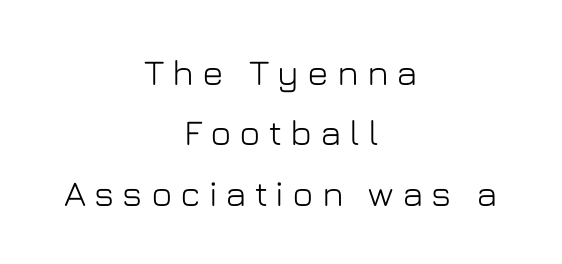
Q: Is the text italic (slanted)? A: No, it is upright.
Q: Is the typeface a serif or a sans-serif typeface? A: Sans-serif.
Q: Is the text underlined? A: No.
Q: How is the paragraph aligned? A: Centered.
Q: Is the spacing between letters normal or unusually wide? A: Unusually wide.
Q: Is the spacing between lines tight, normal or loose? A: Normal.
Q: Width (condensed, normal, or wide)? A: Normal.
Q: Stroke contrast? A: Low.
Q: x-height? A: Medium.
Q: Monospaced? A: No.
